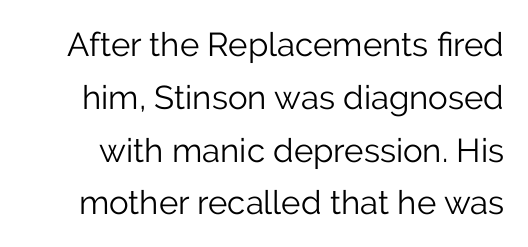
The image shows 33 px light sans-serif type, upright; set normal line spacing (1.6x), normal letter spacing, not underlined; low stroke contrast and a medium x-height.
